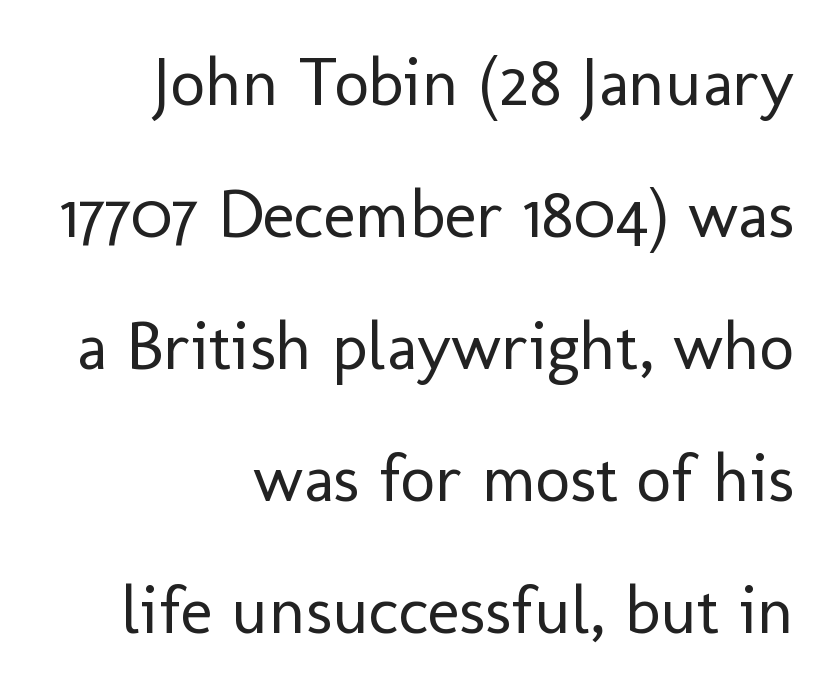
{"serif": "no", "italic": "no", "bold": "no", "weight": "regular", "width": "normal", "stroke_contrast": "low", "x_height": "medium", "monospaced": "no", "underline": "no", "align": "right", "line_spacing": "loose", "line_spacing_ratio": 1.94, "letter_spacing": "normal", "letter_spacing_em": 0.0, "glyph_px": 68}
